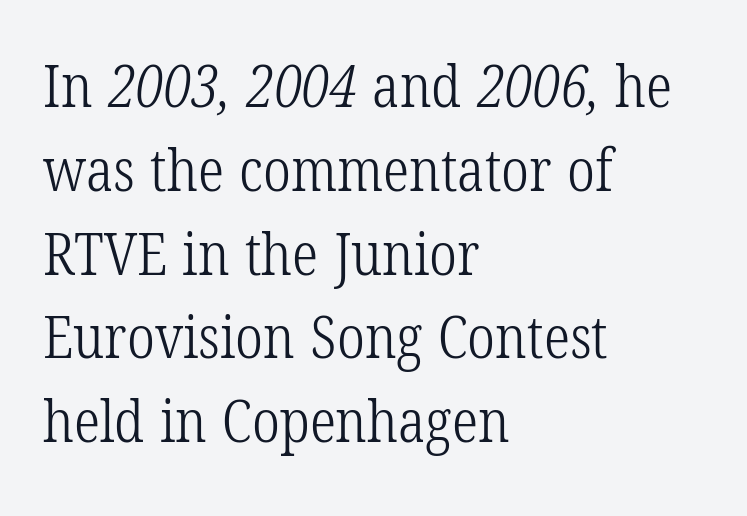
Q: Is the text bold? A: No.
Q: Is the typeface a serif or a sans-serif typeface? A: Serif.
Q: Is the text underlined? A: No.
Q: How is the paragraph aligned? A: Left-aligned.
Q: Is the spacing between letters normal or unusually wide? A: Normal.
Q: Is the spacing between lines tight, normal or loose? A: Normal.
Q: Width (condensed, normal, or wide)? A: Condensed.
Q: Stroke contrast? A: Low.
Q: x-height? A: Medium.
Q: Monospaced? A: No.
